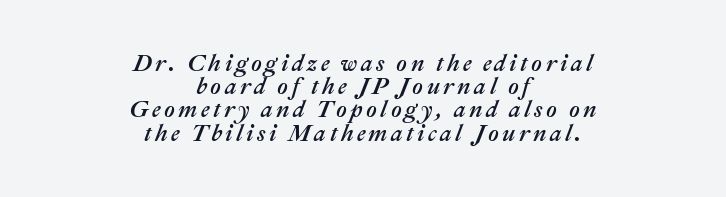
The image shows 23 px text type, italic (leaning right); set centered, tight line spacing (1.01x), not underlined.
